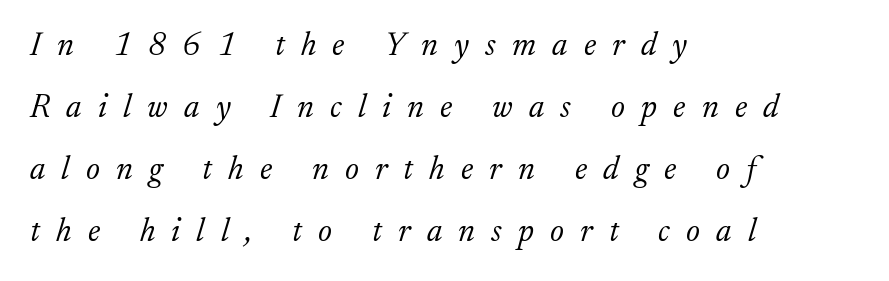
The image shows 33 px light serif type, italic (leaning right); set left-aligned, line spacing 1.88x, unusually wide letter spacing (+0.49 em), not underlined; low stroke contrast and a small x-height.
